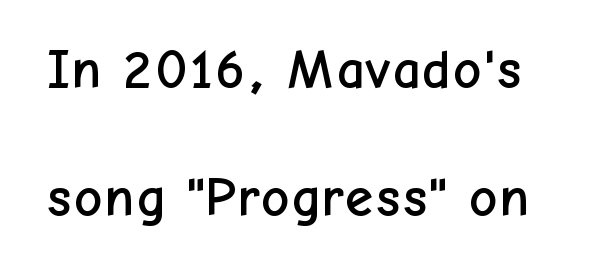
Q: Is the text italic (slanted)? A: No, it is upright.
Q: Is the typeface a serif or a sans-serif typeface? A: Sans-serif.
Q: Is the text underlined? A: No.
Q: Is the spacing between letters normal or unusually wide? A: Normal.
Q: Is the spacing between lines tight, normal or loose? A: Loose.
Q: Width (condensed, normal, or wide)? A: Normal.
Q: Stroke contrast? A: Low.
Q: x-height? A: Medium.
Q: Monospaced? A: No.
